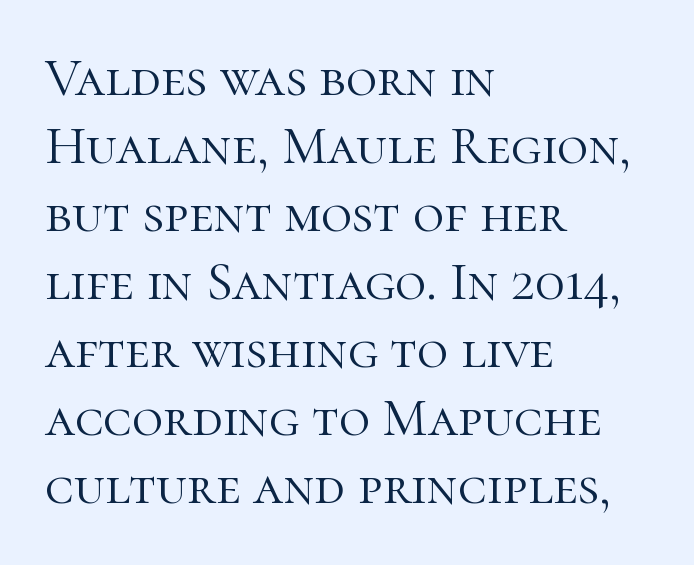
Q: Is the text bold? A: No.
Q: Is the text italic (slanted)? A: No, it is upright.
Q: Is the typeface a serif or a sans-serif typeface? A: Serif.
Q: Is the text underlined? A: No.
Q: How is the paragraph aligned? A: Left-aligned.
Q: Is the spacing between letters normal or unusually wide? A: Normal.
Q: Is the spacing between lines tight, normal or loose? A: Normal.
Q: Width (condensed, normal, or wide)? A: Normal.
Q: Stroke contrast? A: High.
Q: x-height? A: Medium.
Q: Monospaced? A: No.
